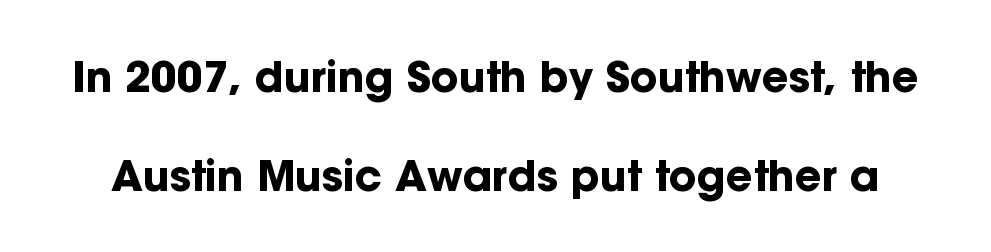
{"serif": "no", "italic": "no", "bold": "yes", "weight": "bold", "width": "normal", "stroke_contrast": "low", "x_height": "medium", "monospaced": "no", "underline": "no", "line_spacing": "loose", "line_spacing_ratio": 2.35, "letter_spacing": "normal", "letter_spacing_em": 0.0, "glyph_px": 42}
